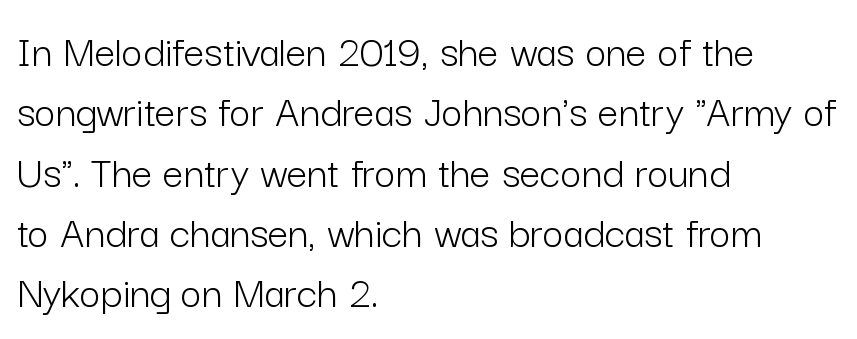
The image shows 46 px light sans-serif type, upright; set left-aligned, normal line spacing (1.31x), normal letter spacing, not underlined; low stroke contrast and a medium x-height.
